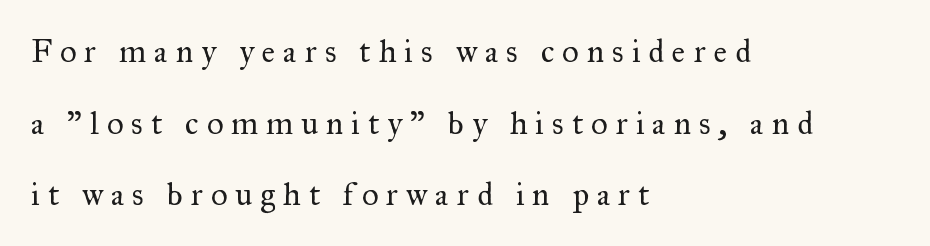
{"serif": "yes", "italic": "no", "bold": "no", "weight": "regular", "width": "normal", "stroke_contrast": "medium", "x_height": "small", "monospaced": "no", "underline": "no", "align": "left", "line_spacing": "loose", "line_spacing_ratio": 2.24, "letter_spacing": "wide", "letter_spacing_em": 0.25, "glyph_px": 32}
